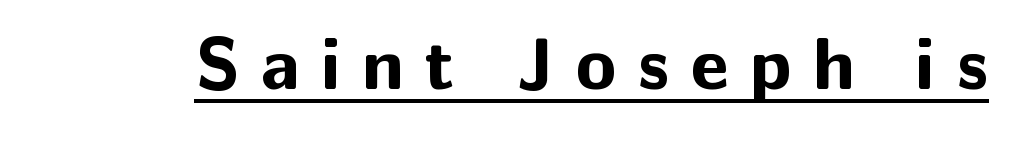
Q: Is the text bold? A: Yes.
Q: Is the text italic (slanted)? A: No, it is upright.
Q: Is the typeface a serif or a sans-serif typeface? A: Sans-serif.
Q: Is the text underlined? A: Yes.
Q: Is the spacing between letters normal or unusually wide? A: Unusually wide.
Q: Width (condensed, normal, or wide)? A: Normal.
Q: Stroke contrast? A: Low.
Q: x-height? A: Medium.
Q: Monospaced? A: No.
